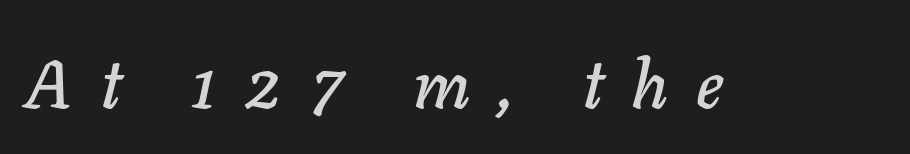
The image shows 67 px text type, italic (leaning right); set unusually wide letter spacing (+0.42 em), not underlined; low stroke contrast and a medium x-height.
